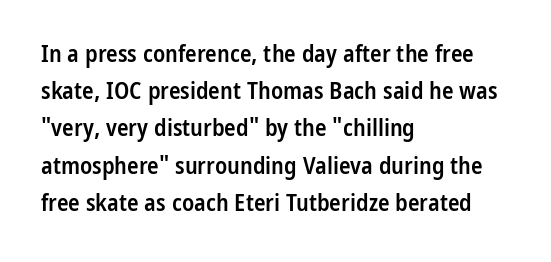
Q: Is the text bold? A: Semi-bold.
Q: Is the text italic (slanted)? A: No, it is upright.
Q: Is the text underlined? A: No.
Q: How is the paragraph aligned? A: Left-aligned.
Q: Is the spacing between letters normal or unusually wide? A: Normal.
Q: Is the spacing between lines tight, normal or loose? A: Normal.
